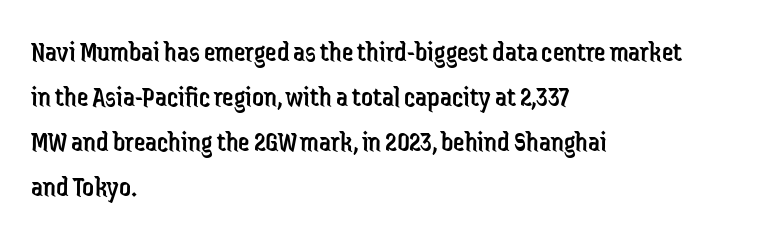
The image shows 29 px regular-weight, condensed sans-serif type, upright; set left-aligned, normal line spacing (1.55x), normal letter spacing, not underlined; low stroke contrast and a medium x-height.
